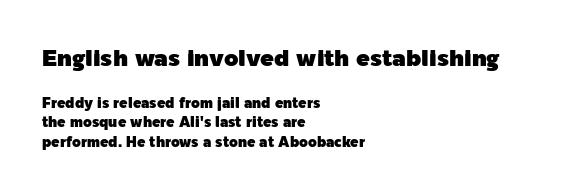
{"italic": "no", "underline": "no", "align": "left", "line_spacing": "normal", "line_spacing_ratio": 1.4, "letter_spacing": "normal", "letter_spacing_em": 0.0, "larger_block": "first", "size_ratio": 1.64, "glyph_px": 23}
